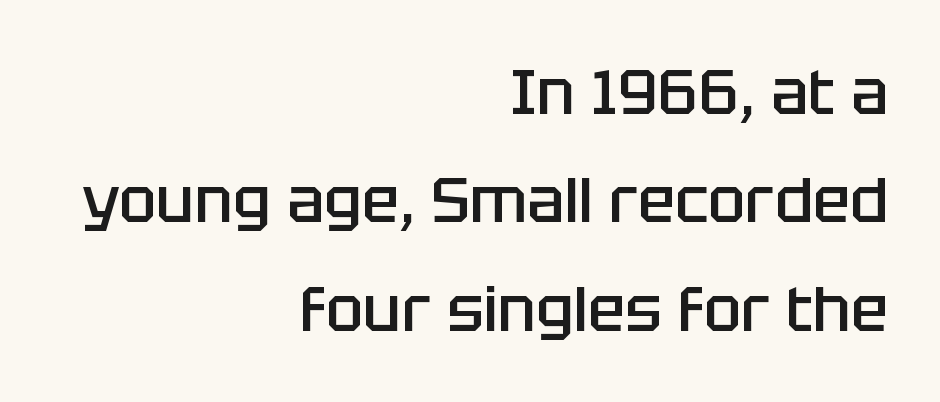
Q: Is the text bold? A: Semi-bold.
Q: Is the text italic (slanted)? A: No, it is upright.
Q: Is the typeface a serif or a sans-serif typeface? A: Sans-serif.
Q: Is the text underlined? A: No.
Q: How is the paragraph aligned? A: Right-aligned.
Q: Is the spacing between letters normal or unusually wide? A: Normal.
Q: Width (condensed, normal, or wide)? A: Normal.
Q: Stroke contrast? A: Low.
Q: x-height? A: Large.
Q: Monospaced? A: No.
